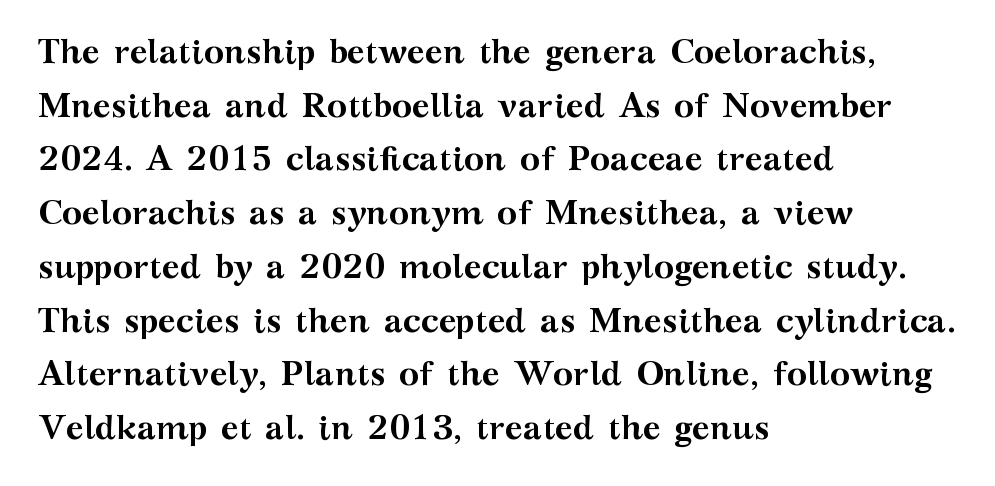
The image shows 34 px semibold, wide serif type, upright; set left-aligned, normal line spacing (1.58x), normal letter spacing, not underlined; medium stroke contrast and a medium x-height.
